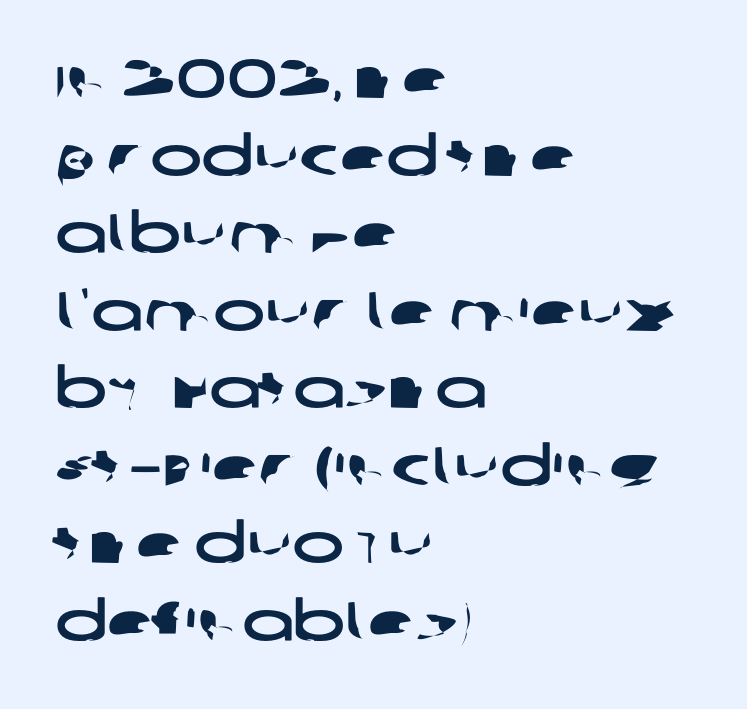
The image shows 55 px wide sans-serif type; set left-aligned, normal line spacing (1.41x), normal letter spacing, not underlined; low stroke contrast and a large x-height.
